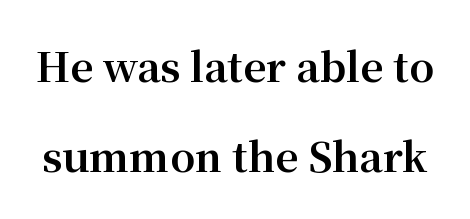
Q: Is the text bold? A: Yes.
Q: Is the text italic (slanted)? A: No, it is upright.
Q: Is the typeface a serif or a sans-serif typeface? A: Serif.
Q: Is the text underlined? A: No.
Q: Is the spacing between letters normal or unusually wide? A: Normal.
Q: Is the spacing between lines tight, normal or loose? A: Loose.
Q: Width (condensed, normal, or wide)? A: Normal.
Q: Stroke contrast? A: Medium.
Q: x-height? A: Medium.
Q: Monospaced? A: No.
